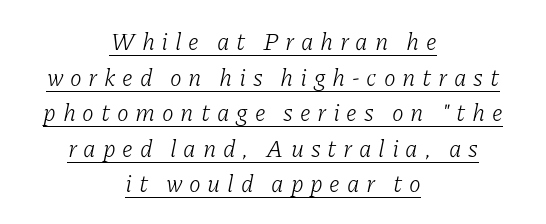
{"italic": "yes", "lean": "right", "slant_degrees": 11, "bold": "no", "underline": "yes", "align": "center", "line_spacing": "normal", "line_spacing_ratio": 1.48, "letter_spacing": "wide", "letter_spacing_em": 0.28, "glyph_px": 24}
